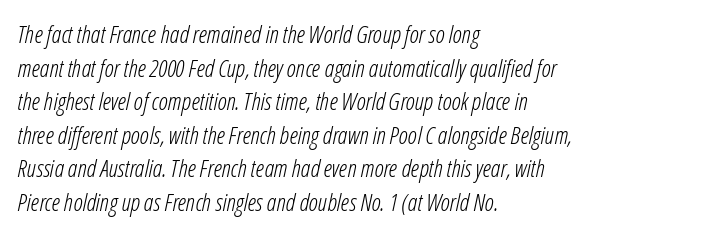
Q: Is the text bold? A: No.
Q: Is the text italic (slanted)? A: Yes, it leans right by about 12 degrees.
Q: Is the text underlined? A: No.
Q: How is the paragraph aligned? A: Left-aligned.
Q: Is the spacing between letters normal or unusually wide? A: Normal.
Q: Is the spacing between lines tight, normal or loose? A: Normal.
